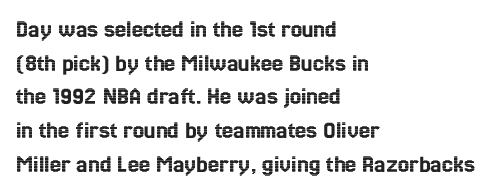
Caption: multi-line text, flush left, ragged right. The font's upright variant was chosen for this text. What stands out about the letter spacing? Nothing — it is the standard amount. Has an underline been added? It has not. This block has exactly the height ordinary leading produces.
